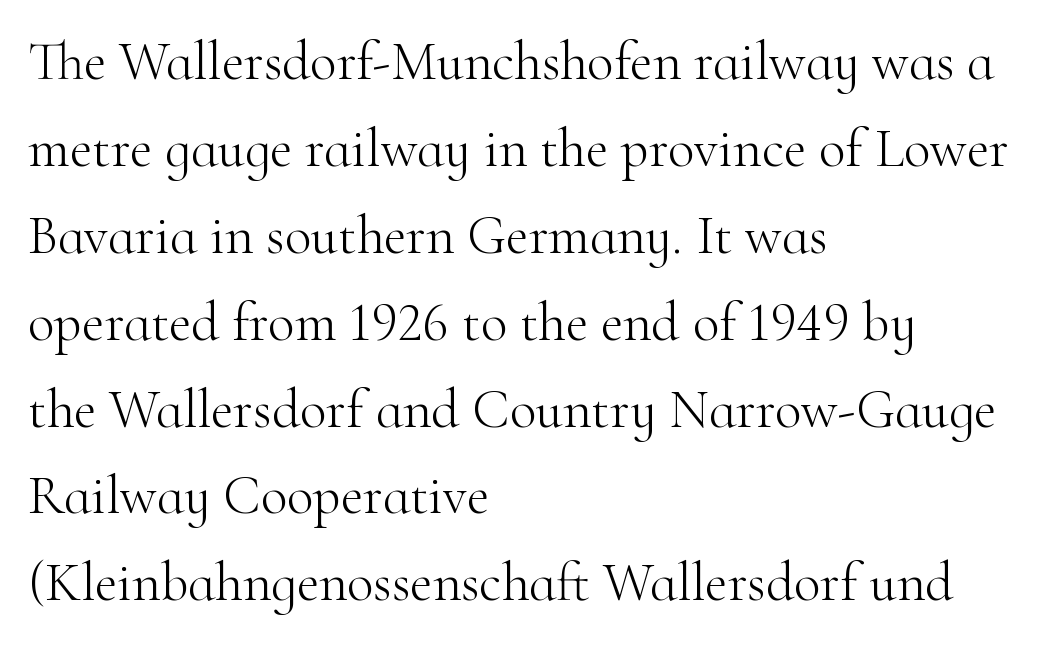
{"serif": "yes", "italic": "no", "bold": "no", "weight": "light", "width": "normal", "stroke_contrast": "high", "x_height": "small", "monospaced": "no", "underline": "no", "align": "left", "line_spacing": "normal", "line_spacing_ratio": 1.58, "letter_spacing": "normal", "letter_spacing_em": 0.0, "glyph_px": 55}
